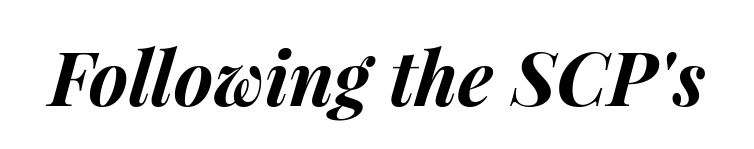
The area under the type is left untouched. When letters slant like this, we call the style italic. Tracking here is standard; glyphs follow each other at the usual distance. Weight check: bold — yes, fully.
